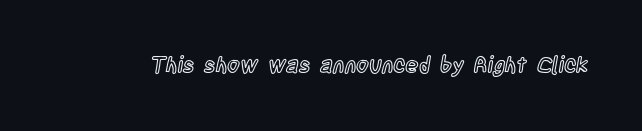
The image shows 22 px text type; set normal letter spacing, not underlined.
